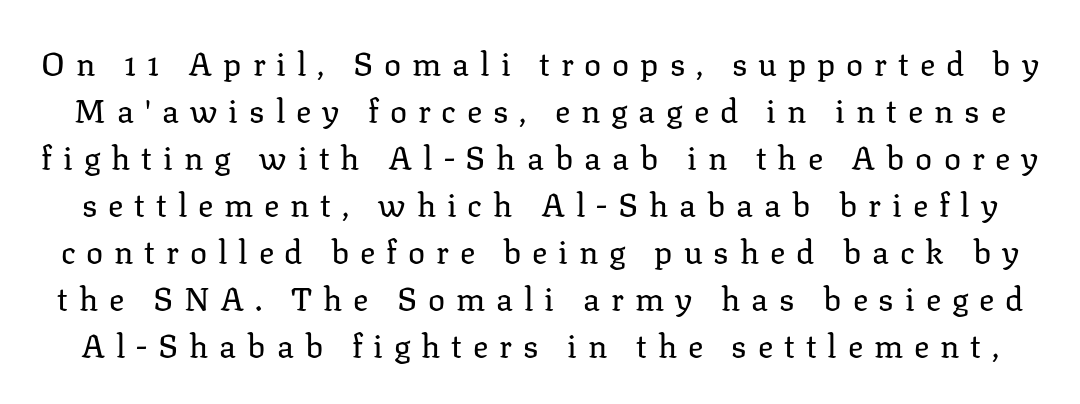
{"serif": "yes", "italic": "no", "bold": "no", "weight": "regular", "width": "normal", "stroke_contrast": "low", "x_height": "medium", "monospaced": "no", "underline": "no", "line_spacing": "normal", "line_spacing_ratio": 1.47, "letter_spacing": "wide", "letter_spacing_em": 0.34, "glyph_px": 32}
